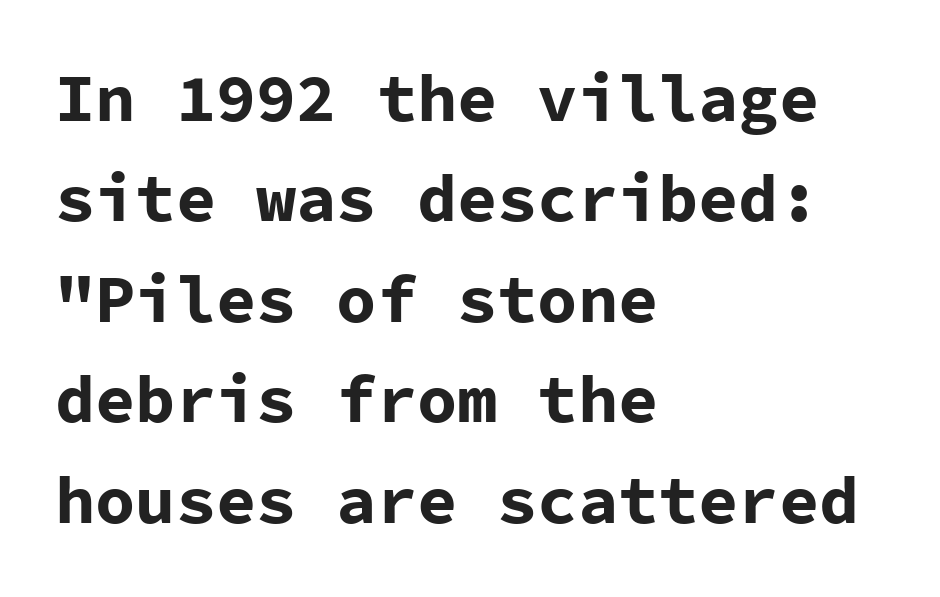
Fixed-width glyphs throughout — classic coding-font behaviour. These lines carry a lot of weight — the face is fully bold. One glance says typical: line gaps are just what's usual. No feet cap the strokes, marking this as sans-serif type. Glance below the letters and you will spot only blank space. Here the glyphs are tracked normally, forming tight word shapes.
